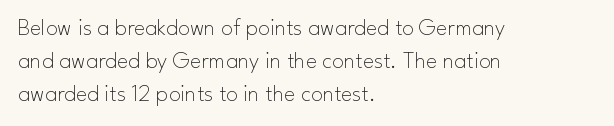
The image shows 24 px text type, upright; set left-aligned, normal line spacing (1.38x), normal letter spacing, not underlined.
